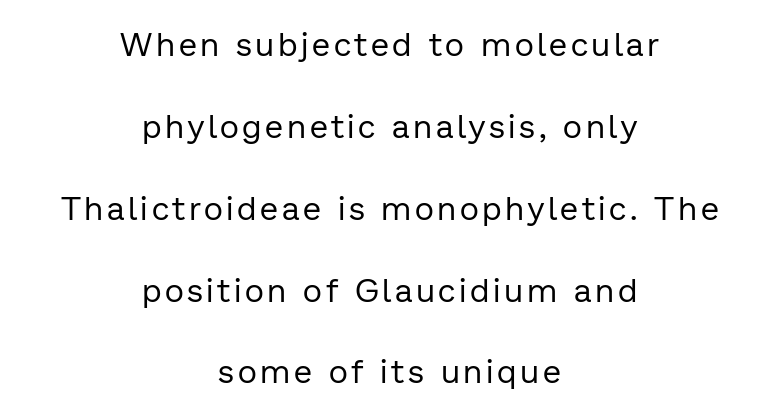
{"serif": "no", "italic": "no", "bold": "no", "weight": "regular", "width": "normal", "stroke_contrast": "low", "x_height": "medium", "monospaced": "no", "underline": "no", "align": "center", "line_spacing": "loose", "line_spacing_ratio": 2.48, "glyph_px": 33}
